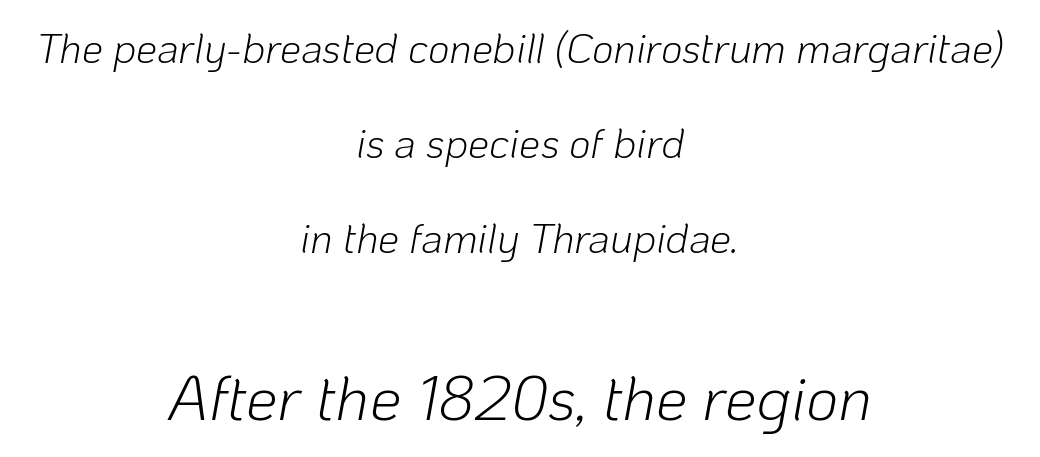
The type is set solid horizontally, with unmodified tracking. These lines are centered, leaving both edges ragged. Plain, unruled lines of type. Caption: upper text group reduced, lower text group enlarged.
